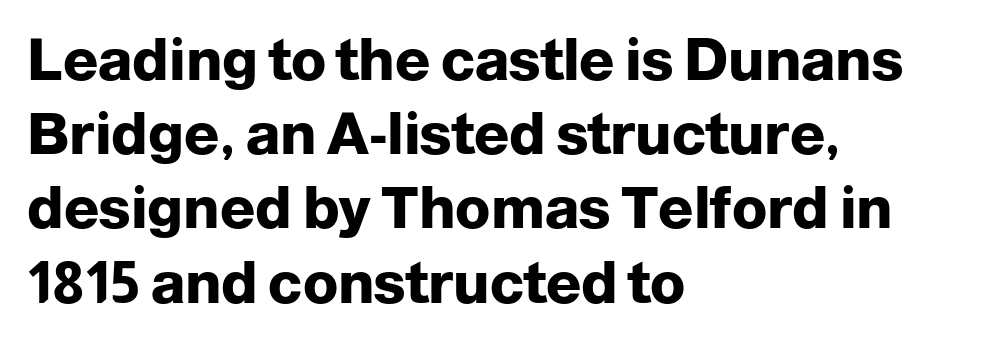
Ordinary non-slanted type is in use. Quick note: underline off. Emphasis by weight is at full strength: bold. The face used here is proportionally spaced, like ordinary book or web type.
